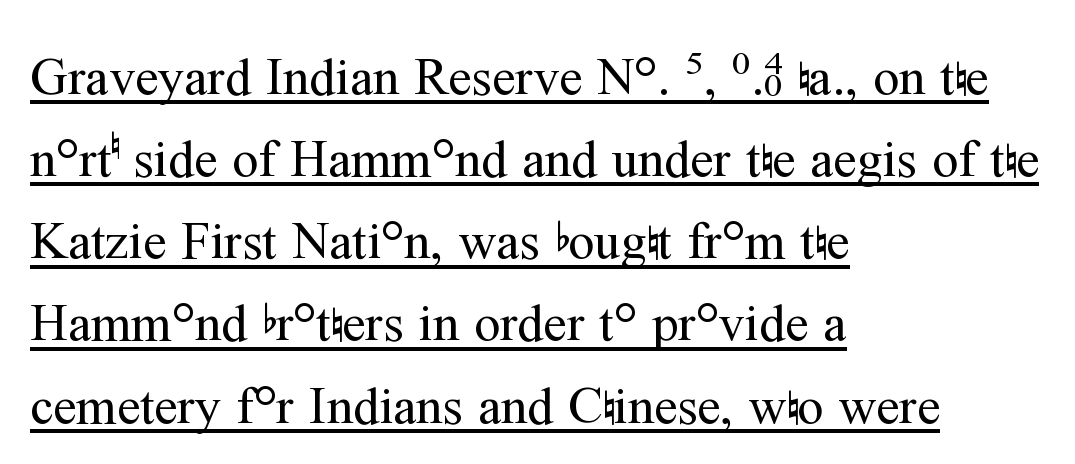
Is this a fixed-width face? No — the glyphs have proportional, varying widths. Stems and bowls with no extra thickness — not bold. These characters rest on top of a visible drawn line. Spacing between characters is what you'd get straight out of the box. The compositor pushed each line to the left boundary. Honestly, the row spacing looks completely unremarkable.
